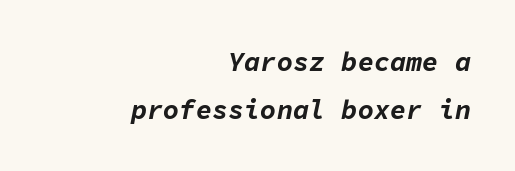
Q: Is the text bold? A: Yes.
Q: Is the text italic (slanted)? A: Yes, it leans right by about 11 degrees.
Q: Is the text underlined? A: No.
Q: How is the paragraph aligned? A: Right-aligned.
Q: Is the spacing between letters normal or unusually wide? A: Normal.
